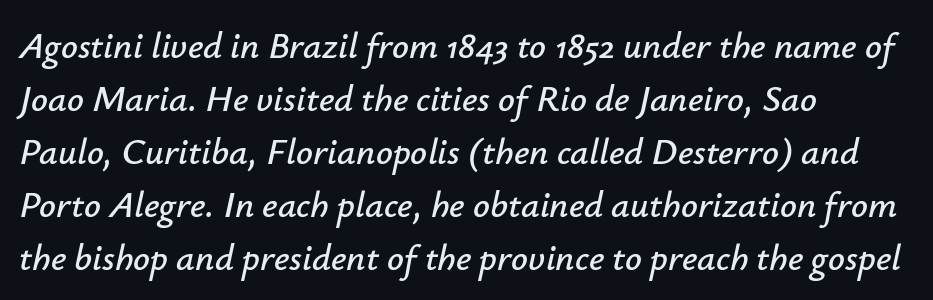
Q: Is the text italic (slanted)? A: Yes, it leans right by about 12 degrees.
Q: Is the text underlined? A: No.
Q: How is the paragraph aligned? A: Left-aligned.
Q: Is the spacing between letters normal or unusually wide? A: Normal.
Q: Is the spacing between lines tight, normal or loose? A: Normal.
Q: Width (condensed, normal, or wide)? A: Normal.
Q: Stroke contrast? A: Low.
Q: x-height? A: Small.
Q: Monospaced? A: No.
